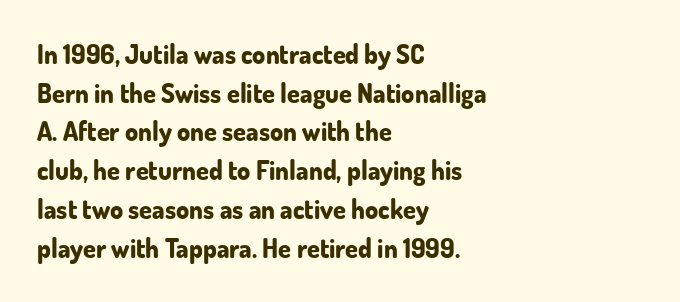
The image shows 26 px bold type, upright; set left-aligned, normal line spacing (1.49x), normal letter spacing, not underlined.
